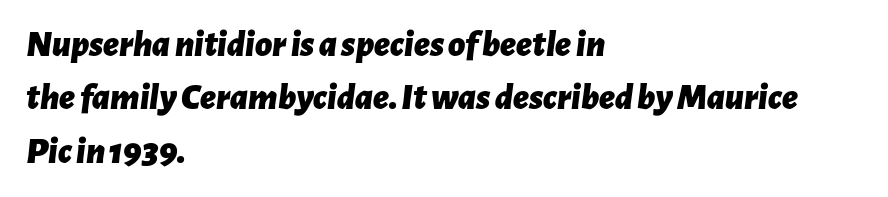
Observe the ordinary spacing: letters are neighbours, not strangers. The gap between lines stays unmarked. Horizontal alignment here is leftward, the default for most running prose. The passage shown is typed in a proportional face where columns would drift. There's an unmistakable incline to the writing here.
